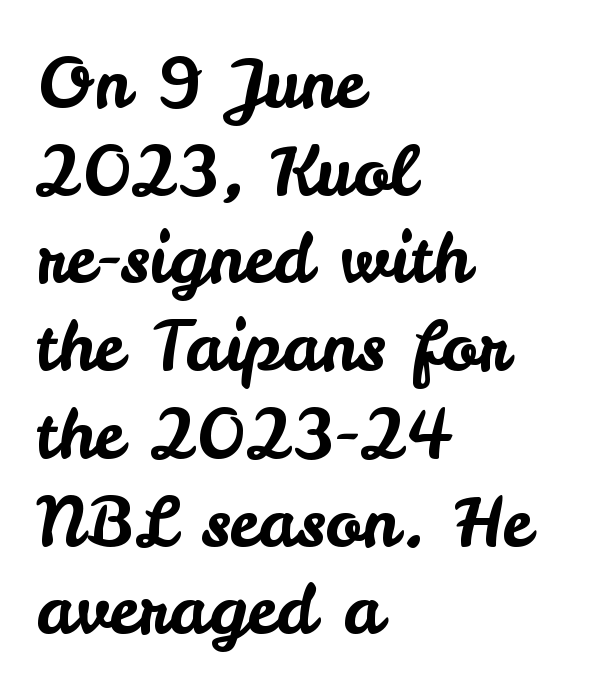
{"serif": "no", "width": "normal", "stroke_contrast": "low", "x_height": "small", "monospaced": "no", "underline": "no", "align": "left", "line_spacing": "normal", "line_spacing_ratio": 1.29, "letter_spacing": "normal", "letter_spacing_em": 0.0, "glyph_px": 68}
